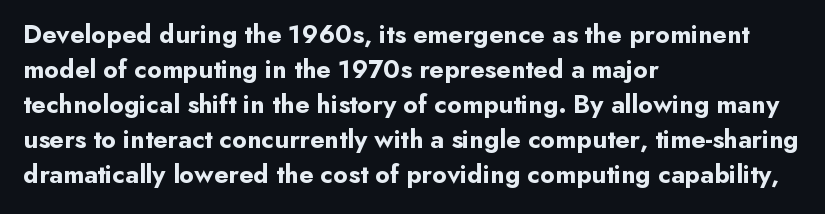
The image shows 26 px bold type, upright; set left-aligned, normal line spacing (1.35x), normal letter spacing, not underlined.
